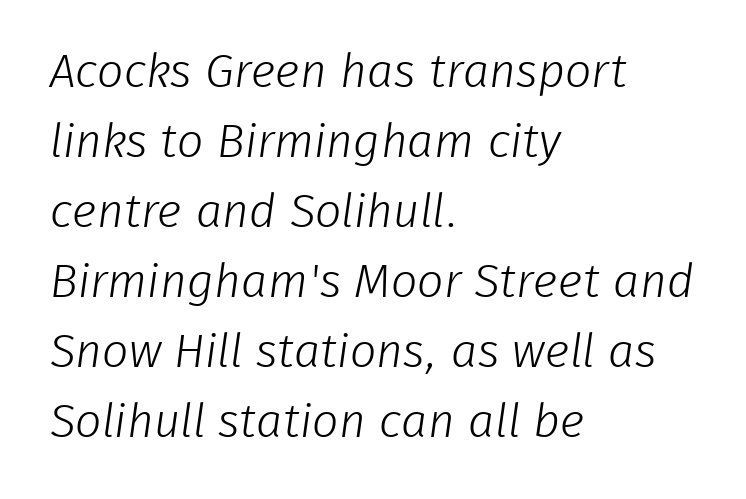
Baseline-to-baseline distance is the conventional proportion of letter height. Does the type have serifs? No, each stem ends abruptly. The face used here is rendered with its standard letterfit. Line beginnings align vertically; line endings do not.
